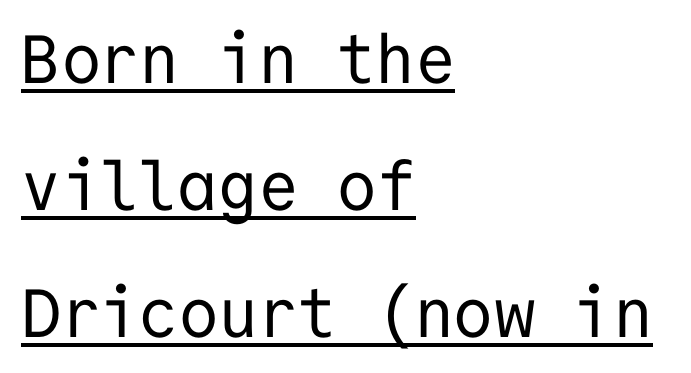
Beneath each row of characters lies a ruled line. The text block is weighted toward the left margin, trailing off unevenly rightward. The gaps between neighbouring characters are ordinary and unremarkable. Regarding serifs, this sample does without them. Every character here occupies the same horizontal width, giving the sample a typewriter-like rhythm.
